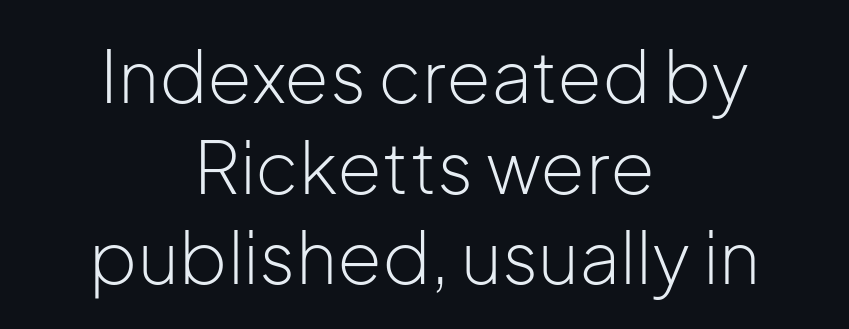
{"serif": "no", "italic": "no", "bold": "no", "weight": "light", "width": "normal", "stroke_contrast": "low", "x_height": "medium", "monospaced": "no", "underline": "no", "align": "center", "line_spacing": "normal", "line_spacing_ratio": 1.26, "letter_spacing": "normal", "letter_spacing_em": 0.0, "glyph_px": 72}
